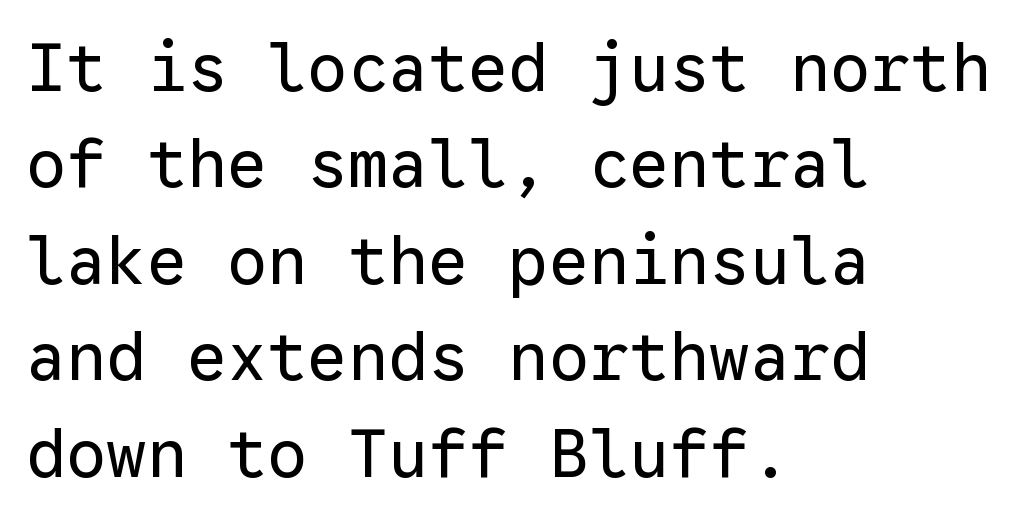
Nope, not italic — everything's standing straight. Think of a typewriter: that constant character pitch is what you see here. The rendering keeps characters at their native spacing. Does the copy run flush right? No — it runs flush left.
